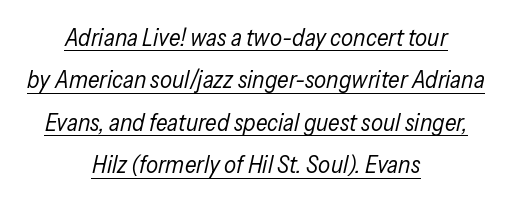
The image shows 24 px text type, italic (leaning right); set centered, line spacing 1.77x, normal letter spacing, underlined.
